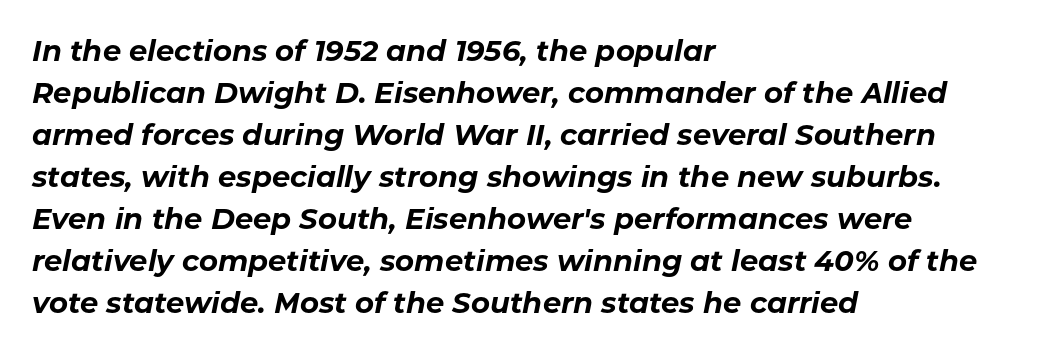
Q: Is the text bold? A: Yes.
Q: Is the text italic (slanted)? A: Yes, it leans right by about 11 degrees.
Q: Is the text underlined? A: No.
Q: How is the paragraph aligned? A: Left-aligned.
Q: Is the spacing between letters normal or unusually wide? A: Normal.
Q: Is the spacing between lines tight, normal or loose? A: Normal.
Q: Width (condensed, normal, or wide)? A: Normal.
Q: Stroke contrast? A: Low.
Q: x-height? A: Medium.
Q: Monospaced? A: No.
